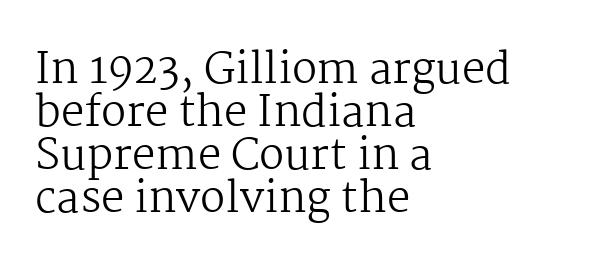
Nobody touched the tracking dial on this one. Each row of text sits above clean, open space. These lines stack with their left ends in a neat column. Honestly, the rows look squashed on top of each other.
